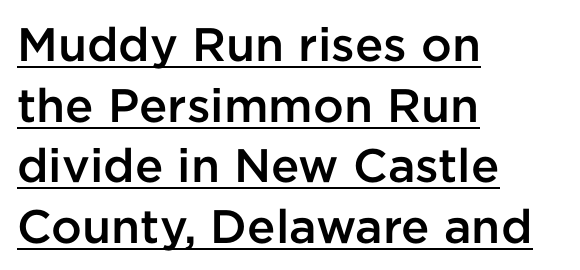
The face used here is a sans, in the tradition of grotesques and geometrics. Weight check: semibold — heavier than regular, not quite bold. The passage shown is typed in a proportional face where columns would drift. Caption: standard tracking, unaltered.
